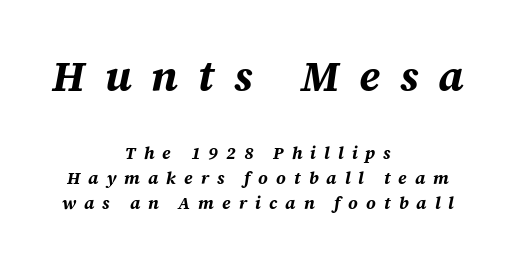
The image shows 42 px bold type, italic (leaning right); set centered, normal line spacing (1.45x), unusually wide letter spacing (+0.47 em), not underlined; the first (top) block is 2.47x larger; medium stroke contrast and a large x-height.
